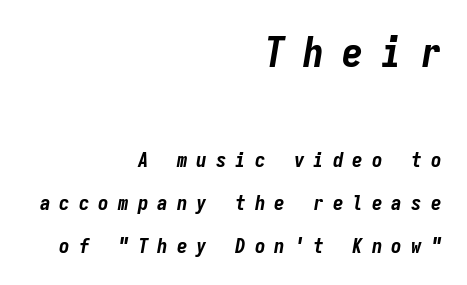
The image shows 42 px bold, condensed type, italic (leaning right), monospaced; set right-aligned, loose line spacing (2.05x), unusually wide letter spacing (+0.43 em), not underlined; the first (top) block is 2.0x larger; low stroke contrast and a medium x-height.
